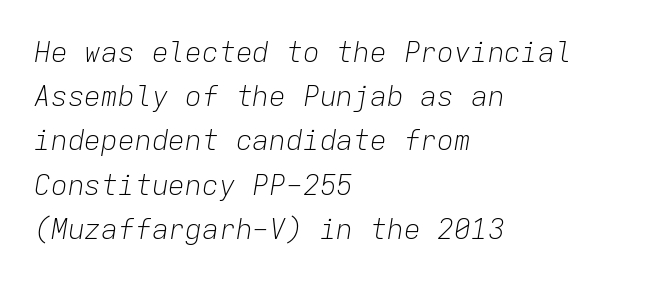
A typesetter would mark this as italic. Compared with a centered layout, this one pins lines to the left instead. Is this a fixed-width face? Yes — each glyph sits in an identical cell. Think standard paragraph weight, or any step lighter than that.
